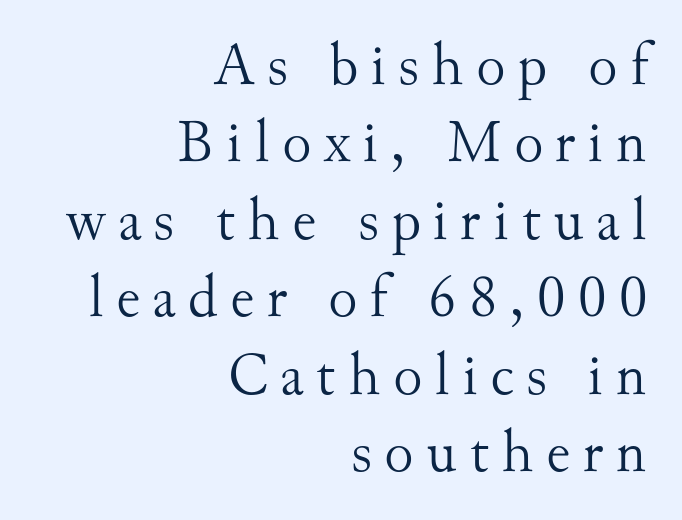
Q: Is the text bold? A: No.
Q: Is the text italic (slanted)? A: No, it is upright.
Q: Is the typeface a serif or a sans-serif typeface? A: Serif.
Q: Is the text underlined? A: No.
Q: How is the paragraph aligned? A: Right-aligned.
Q: Is the spacing between letters normal or unusually wide? A: Unusually wide.
Q: Is the spacing between lines tight, normal or loose? A: Normal.
Q: Width (condensed, normal, or wide)? A: Normal.
Q: Stroke contrast? A: Medium.
Q: x-height? A: Small.
Q: Monospaced? A: No.
